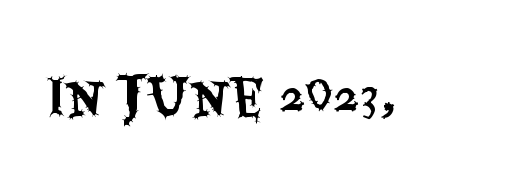
The image shows 49 px condensed sans-serif type, upright; set normal letter spacing, not underlined; medium stroke contrast and a large x-height.
